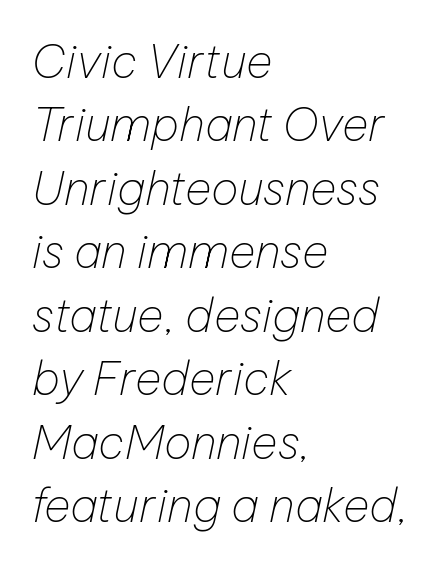
Q: Is the text bold? A: No.
Q: Is the text italic (slanted)? A: Yes, it leans right by about 12 degrees.
Q: Is the text underlined? A: No.
Q: How is the paragraph aligned? A: Left-aligned.
Q: Is the spacing between letters normal or unusually wide? A: Normal.
Q: Is the spacing between lines tight, normal or loose? A: Normal.
Q: Width (condensed, normal, or wide)? A: Normal.
Q: Stroke contrast? A: Low.
Q: x-height? A: Medium.
Q: Monospaced? A: No.
